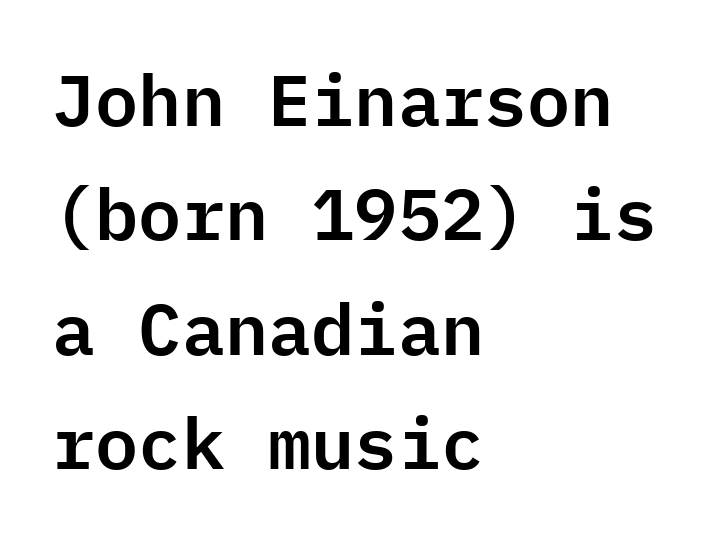
The image shows 72 px sans-serif type, upright, monospaced; set left-aligned, normal line spacing (1.59x), normal letter spacing, not underlined; low stroke contrast and a medium x-height.
